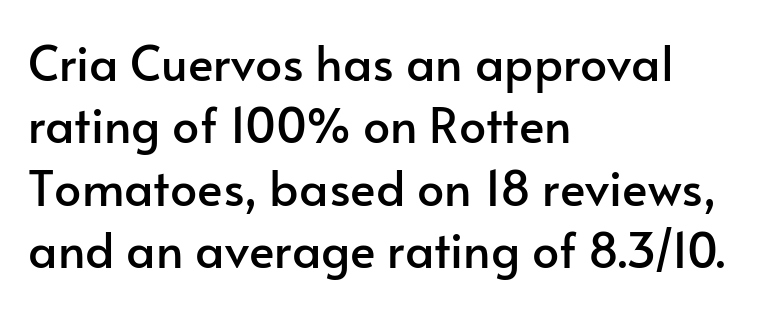
The image shows 48 px sans-serif type, upright; set left-aligned, normal line spacing (1.3x), normal letter spacing, not underlined; low stroke contrast and a small x-height.
